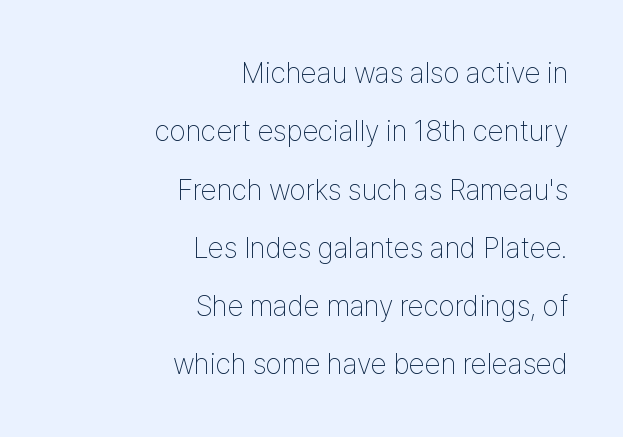
The image shows 29 px thin, condensed sans-serif type, upright; set right-aligned, loose line spacing (2.01x), normal letter spacing, not underlined; low stroke contrast and a medium x-height.
